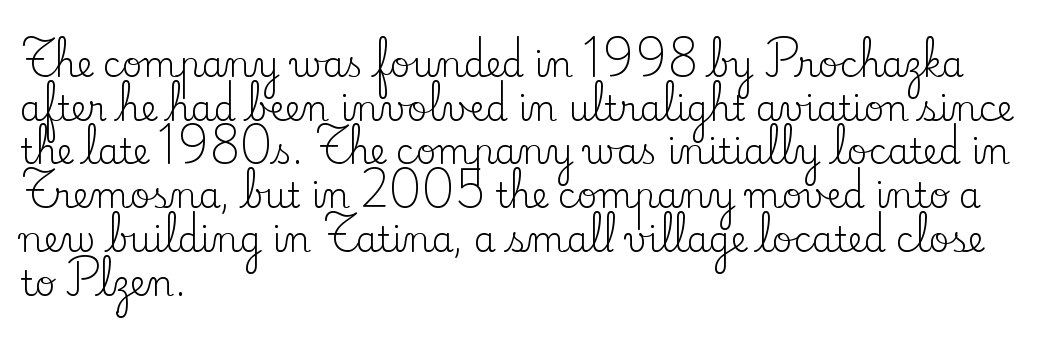
You could not count columns in this text — the font is proportionally spaced. This is the regular roman posture of the typeface. Unmarked baselines from the first word to the last. On a weight scale, this lands at 450 or below. The block of text has a typical density, with ordinary space between rows.
